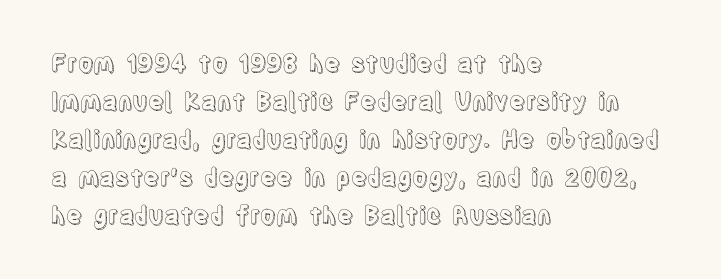
{"italic": "no", "underline": "no", "align": "left", "line_spacing": "normal", "line_spacing_ratio": 1.58, "letter_spacing": "normal", "letter_spacing_em": 0.0, "glyph_px": 24}
